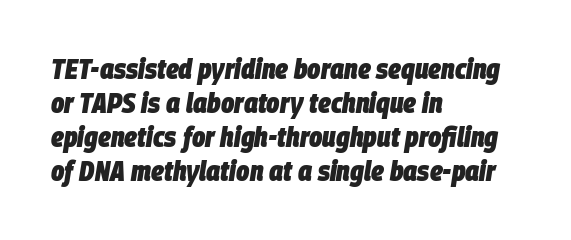
Caption: standard tracking, unaltered. Think of a printed novel: that variable character pitch is what you see here. Emphasis by weight is at full strength: bold. Quick note: underline off. Compared with a centered layout, this one pins lines to the left instead.
